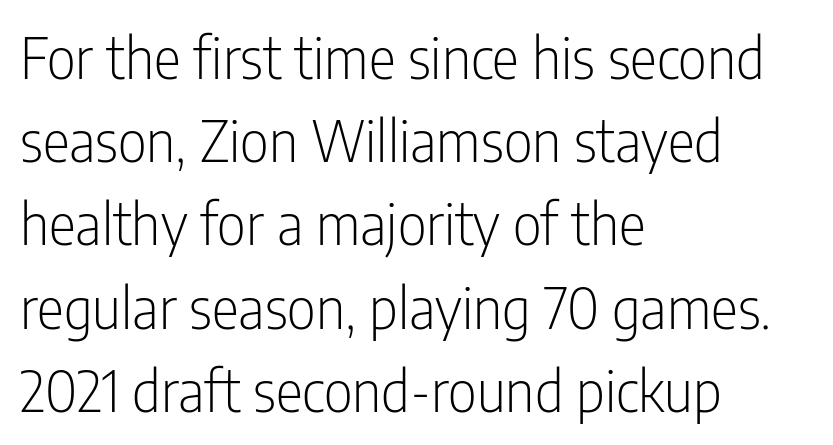
{"serif": "no", "italic": "no", "bold": "no", "weight": "light", "width": "condensed", "stroke_contrast": "low", "x_height": "medium", "monospaced": "no", "underline": "no", "align": "left", "line_spacing": "normal", "line_spacing_ratio": 1.46, "letter_spacing": "normal", "letter_spacing_em": 0.0, "glyph_px": 57}
